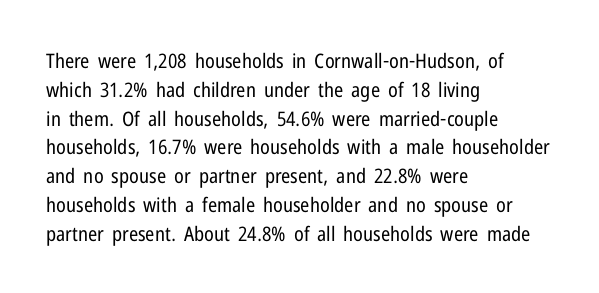
{"italic": "no", "bold": "no", "underline": "no", "align": "left", "line_spacing": "normal", "line_spacing_ratio": 1.44, "letter_spacing": "normal", "letter_spacing_em": 0.0, "glyph_px": 20}
